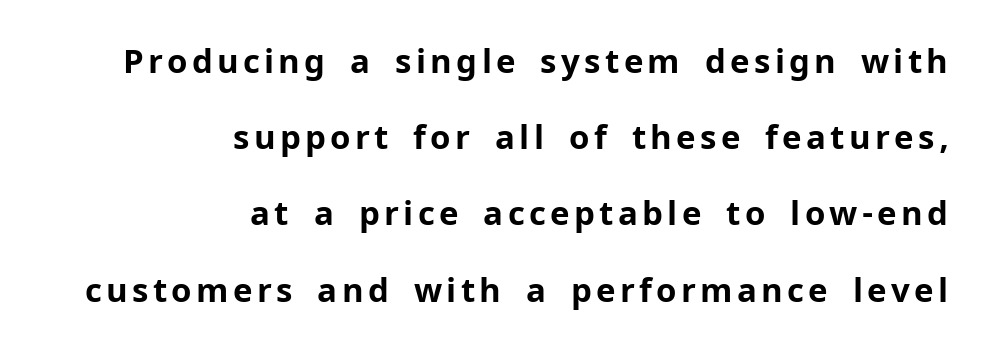
The image shows 33 px bold sans-serif type, upright; set right-aligned, loose line spacing (2.31x), not underlined; low stroke contrast and a medium x-height.
